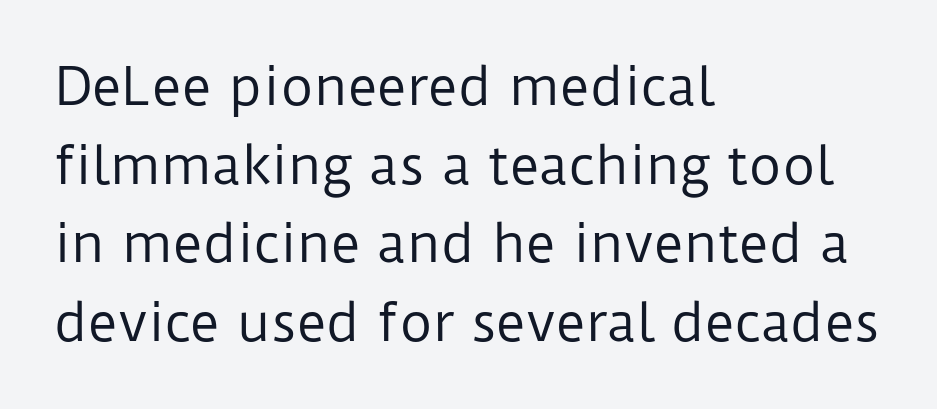
{"serif": "no", "italic": "no", "bold": "no", "weight": "regular", "width": "normal", "stroke_contrast": "low", "x_height": "medium", "monospaced": "no", "underline": "no", "align": "left", "line_spacing": "normal", "line_spacing_ratio": 1.54, "letter_spacing": "normal", "letter_spacing_em": 0.0, "glyph_px": 51}
